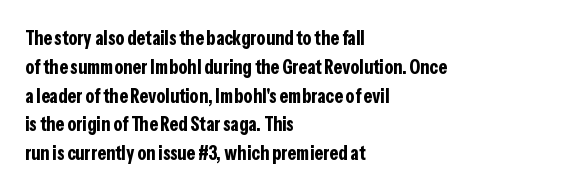
The image shows 20 px bold type, upright; set left-aligned, normal line spacing (1.44x), normal letter spacing, not underlined.
